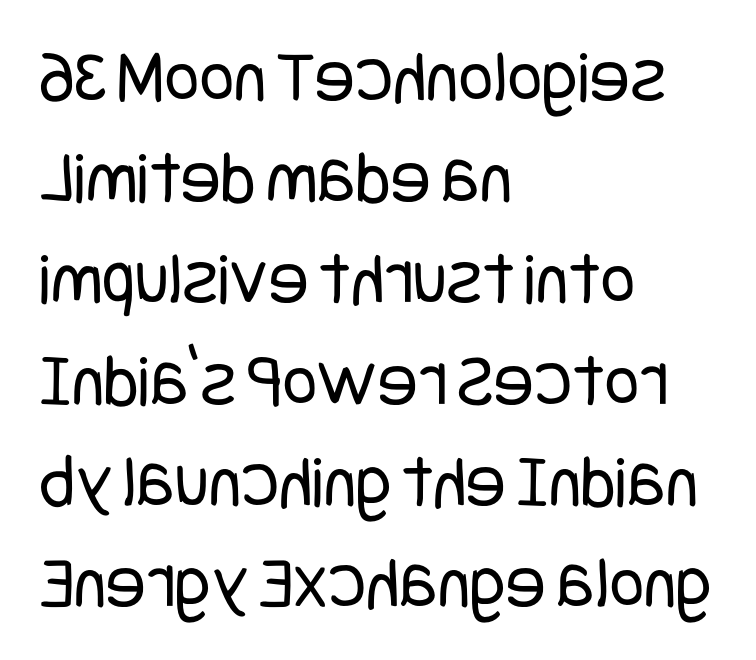
Q: Is the text bold? A: No.
Q: Is the text italic (slanted)? A: No, it is upright.
Q: Is the typeface a serif or a sans-serif typeface? A: Sans-serif.
Q: Is the text underlined? A: No.
Q: How is the paragraph aligned? A: Left-aligned.
Q: Is the spacing between letters normal or unusually wide? A: Normal.
Q: Is the spacing between lines tight, normal or loose? A: Normal.
Q: Width (condensed, normal, or wide)? A: Condensed.
Q: Stroke contrast? A: Low.
Q: x-height? A: Large.
